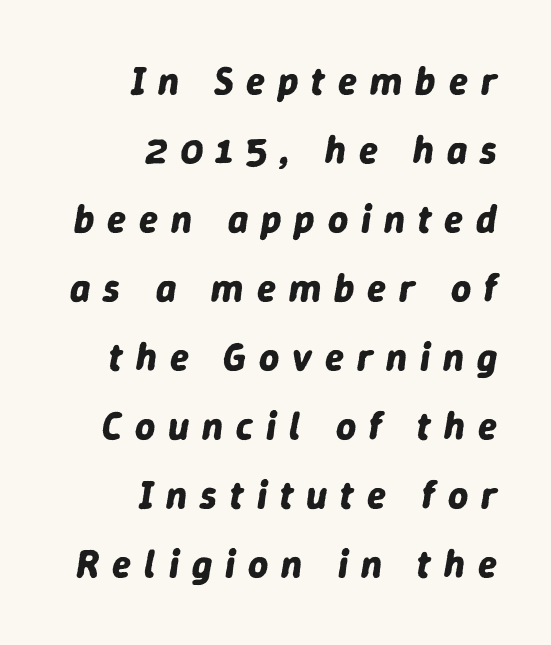
{"italic": "yes", "lean": "right", "slant_degrees": 9, "bold": "yes", "weight": "bold", "width": "normal", "stroke_contrast": "low", "x_height": "medium", "monospaced": "no", "underline": "no", "align": "right", "line_spacing_ratio": 1.77, "letter_spacing": "wide", "letter_spacing_em": 0.33, "glyph_px": 39}
